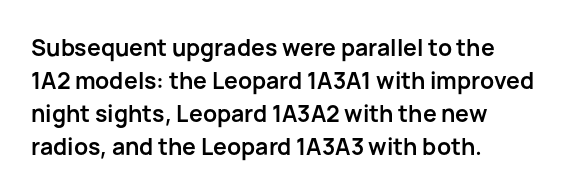
The image shows 23 px bold type, upright; set left-aligned, normal line spacing (1.43x), normal letter spacing, not underlined.
